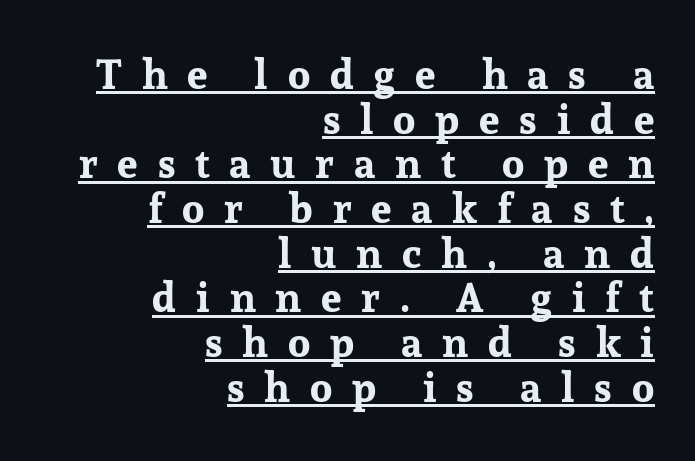
Q: Is the text bold? A: Yes.
Q: Is the text italic (slanted)? A: No, it is upright.
Q: Is the typeface a serif or a sans-serif typeface? A: Serif.
Q: Is the text underlined? A: Yes.
Q: How is the paragraph aligned? A: Right-aligned.
Q: Is the spacing between letters normal or unusually wide? A: Unusually wide.
Q: Is the spacing between lines tight, normal or loose? A: Tight.
Q: Width (condensed, normal, or wide)? A: Normal.
Q: Stroke contrast? A: Low.
Q: x-height? A: Medium.
Q: Monospaced? A: No.
